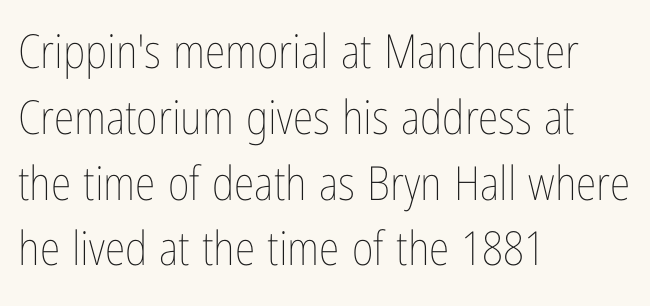
The line-height multiplier appears to be the usual default. The area under the type is left untouched. These lines are rendered in a variable-pitch font. Each stroke keeps to a modest, everyday thickness or less. A student would call this left alignment; a typographer would say flush left, rag right. Nope, not italic — everything's standing straight.
